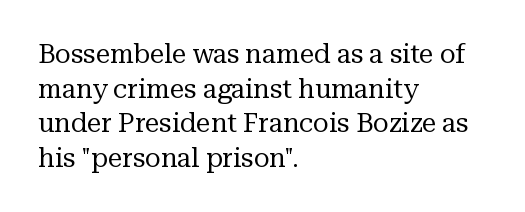
{"italic": "no", "bold": "no", "underline": "no", "align": "left", "line_spacing": "normal", "line_spacing_ratio": 1.33, "letter_spacing": "normal", "letter_spacing_em": 0.0, "glyph_px": 26}
